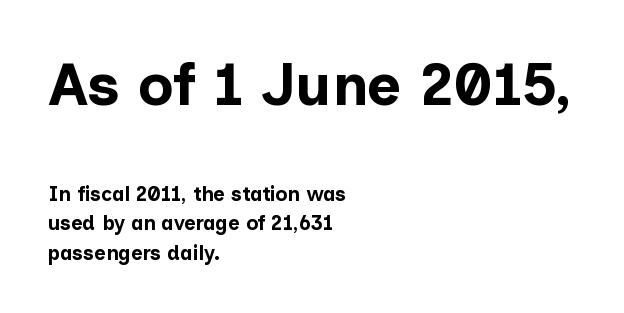
Q: Is the text bold? A: Yes.
Q: Is the text italic (slanted)? A: No, it is upright.
Q: Is the typeface a serif or a sans-serif typeface? A: Sans-serif.
Q: Is the text underlined? A: No.
Q: How is the paragraph aligned? A: Left-aligned.
Q: Is the spacing between letters normal or unusually wide? A: Normal.
Q: Is the spacing between lines tight, normal or loose? A: Normal.
Q: Which block of text is set in a larger size, the first (top) or the second (bottom)? A: The first (top) one.
Q: Width (condensed, normal, or wide)? A: Normal.
Q: Stroke contrast? A: Low.
Q: x-height? A: Medium.
Q: Monospaced? A: No.
